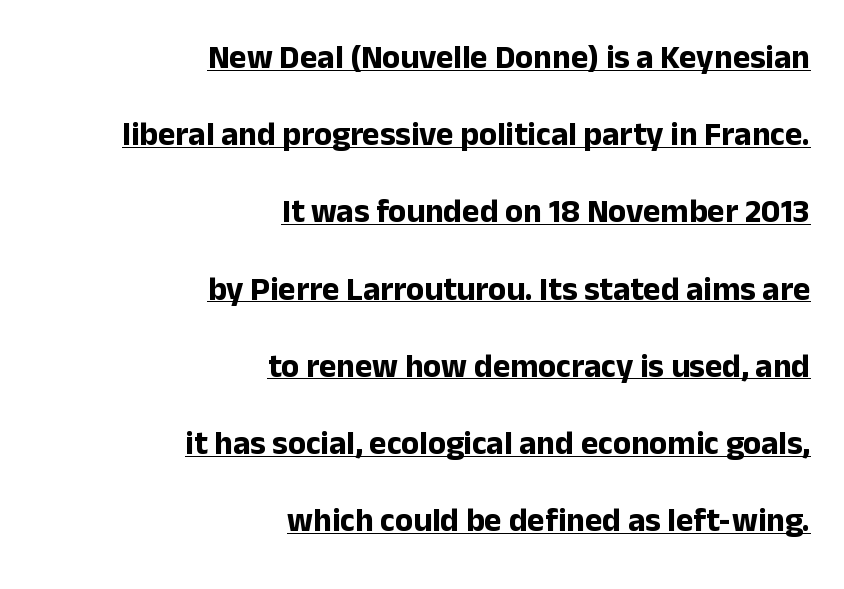
The image shows 33 px bold sans-serif type, upright; set right-aligned, loose line spacing (2.34x), normal letter spacing, underlined; low stroke contrast and a medium x-height.
